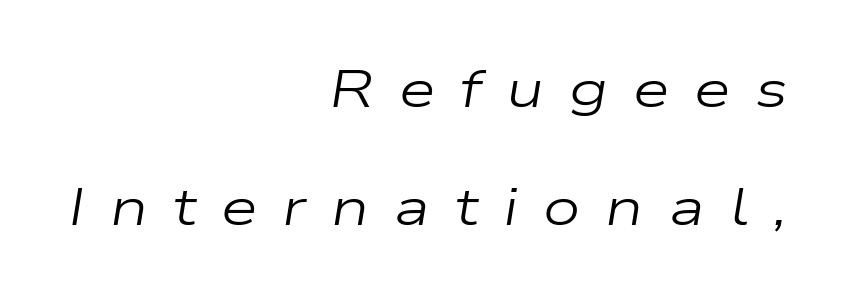
The image shows 53 px regular-weight, wide type, italic (leaning right); set right-aligned, loose line spacing (2.22x), unusually wide letter spacing (+0.47 em), not underlined; low stroke contrast and a medium x-height.
